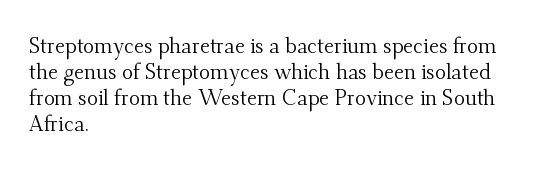
The image shows 21 px text type, upright; set left-aligned, line spacing 1.24x, normal letter spacing, not underlined.
